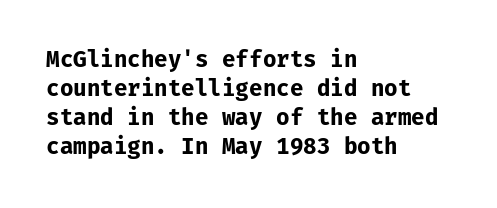
Q: Is the text bold? A: Yes.
Q: Is the text italic (slanted)? A: No, it is upright.
Q: Is the text underlined? A: No.
Q: How is the paragraph aligned? A: Left-aligned.
Q: Is the spacing between letters normal or unusually wide? A: Normal.
Q: Is the spacing between lines tight, normal or loose? A: Normal.
